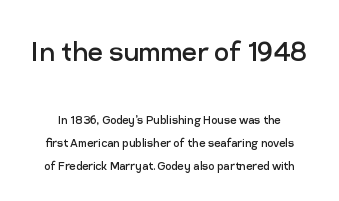
The image shows 33 px regular-weight sans-serif type, upright; set normal line spacing (1.67x), normal letter spacing, not underlined; the first (top) block is 2.36x larger; low stroke contrast and a medium x-height.
